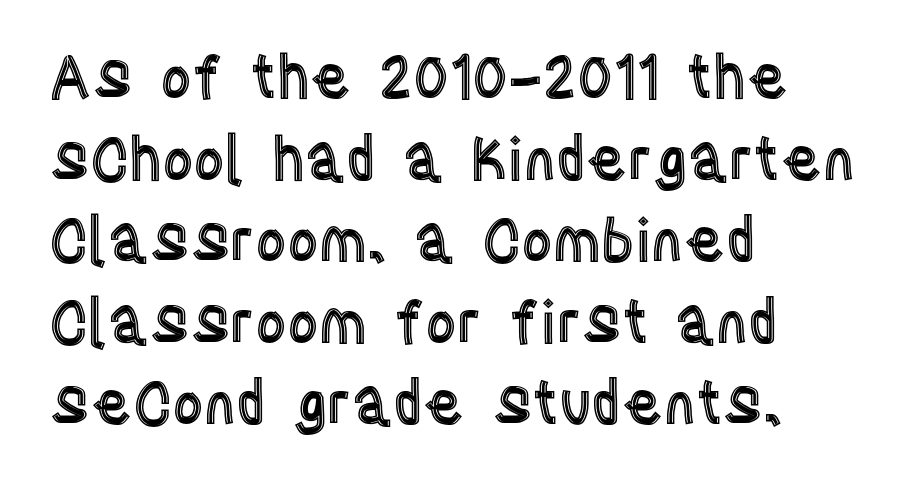
The image shows 60 px condensed type, upright; set left-aligned, normal line spacing (1.36x), normal letter spacing, not underlined; a large x-height.
